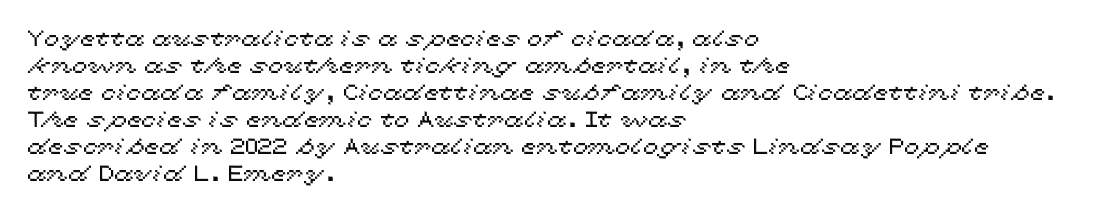
The horizontal fit of the characters is conventional and even. The typesetter chose a ragged-right arrangement here. The specimen omits any rule beneath the text block's lines.
